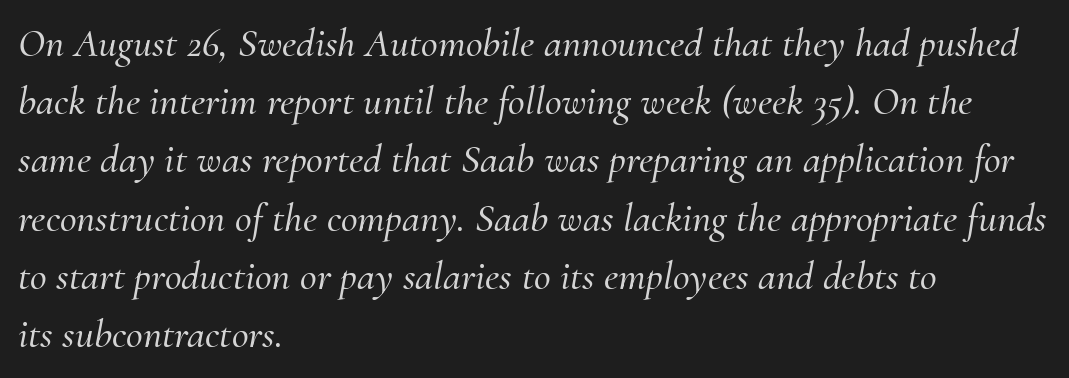
{"serif": "yes", "italic": "yes", "lean": "right", "slant_degrees": 10, "width": "normal", "stroke_contrast": "medium", "x_height": "small", "monospaced": "no", "underline": "no", "align": "left", "line_spacing": "normal", "line_spacing_ratio": 1.42, "letter_spacing": "normal", "letter_spacing_em": 0.0, "glyph_px": 41}
